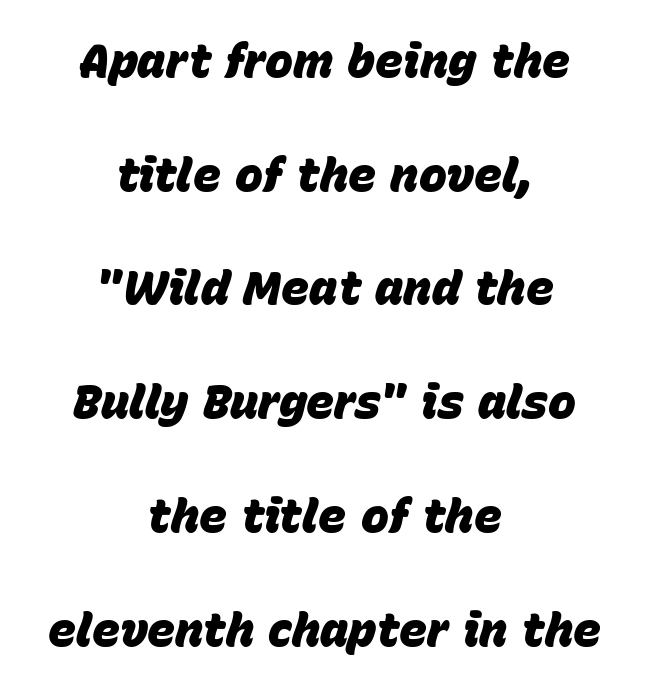
Each row of text sits above clean, open space. Students, this is bold: see how much ink each stroke carries. Does extra space separate the letters? No, they use regular spacing. Is the type slanted? Yes — the strokes lean at a clear angle. The letters advance in unequal steps, a hallmark of proportional type.
